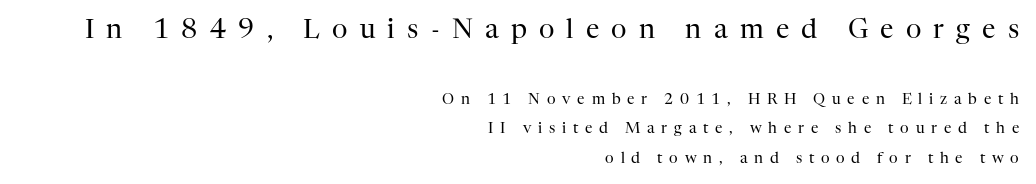
The image shows 27 px text type, upright; set right-aligned, loose line spacing (1.97x), unusually wide letter spacing (+0.45 em), not underlined; the first (top) block is 1.8x larger.
